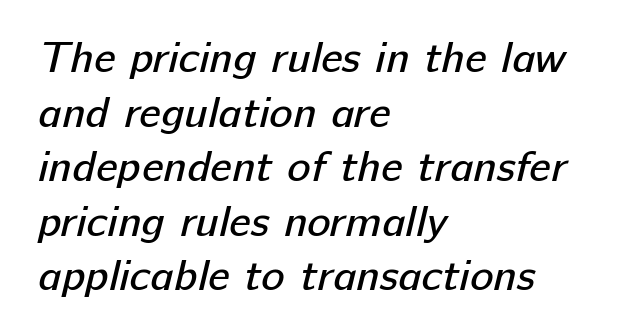
The image shows 44 px regular-weight sans-serif type; set left-aligned, line spacing 1.24x, normal letter spacing, not underlined; low stroke contrast and a medium x-height.
